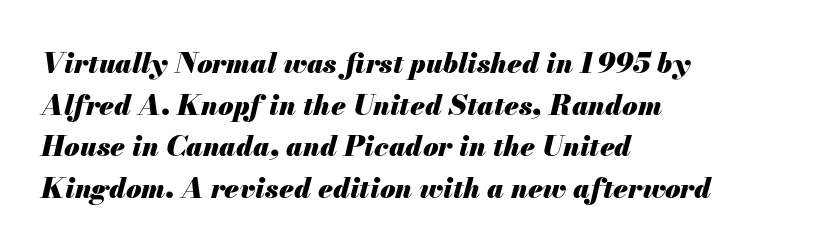
Q: Is the text bold? A: Yes.
Q: Is the text italic (slanted)? A: Yes, it leans right by about 13 degrees.
Q: Is the text underlined? A: No.
Q: How is the paragraph aligned? A: Left-aligned.
Q: Is the spacing between letters normal or unusually wide? A: Normal.
Q: Is the spacing between lines tight, normal or loose? A: Normal.
Q: Width (condensed, normal, or wide)? A: Normal.
Q: Stroke contrast? A: Medium.
Q: x-height? A: Small.
Q: Monospaced? A: No.
